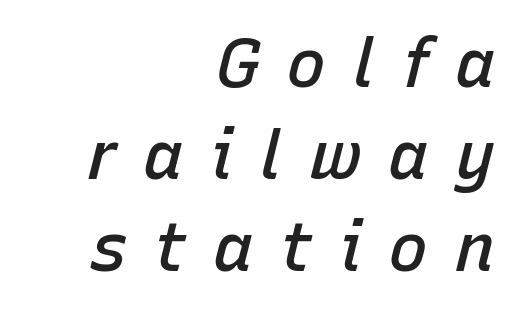
Q: Is the text bold? A: Semi-bold.
Q: Is the text italic (slanted)? A: Yes, it leans right by about 15 degrees.
Q: Is the text underlined? A: No.
Q: How is the paragraph aligned? A: Right-aligned.
Q: Is the spacing between letters normal or unusually wide? A: Unusually wide.
Q: Is the spacing between lines tight, normal or loose? A: Normal.
Q: Width (condensed, normal, or wide)? A: Normal.
Q: Stroke contrast? A: Low.
Q: x-height? A: Medium.
Q: Monospaced? A: No.
